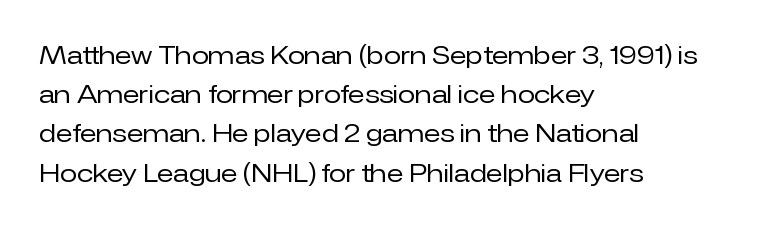
The image shows 25 px text type, upright; set left-aligned, normal line spacing (1.57x), normal letter spacing, not underlined.
